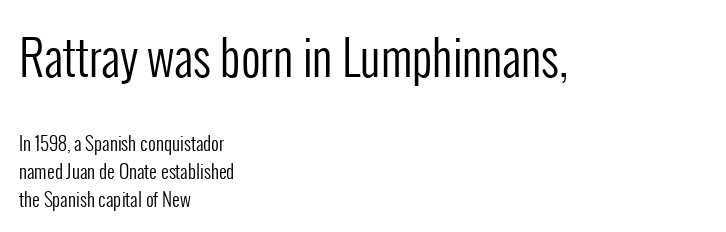
Q: Is the text bold? A: No.
Q: Is the text italic (slanted)? A: No, it is upright.
Q: Is the typeface a serif or a sans-serif typeface? A: Sans-serif.
Q: Is the text underlined? A: No.
Q: How is the paragraph aligned? A: Left-aligned.
Q: Is the spacing between letters normal or unusually wide? A: Normal.
Q: Is the spacing between lines tight, normal or loose? A: Normal.
Q: Which block of text is set in a larger size, the first (top) or the second (bottom)? A: The first (top) one.
Q: Width (condensed, normal, or wide)? A: Condensed.
Q: Stroke contrast? A: Low.
Q: x-height? A: Medium.
Q: Monospaced? A: No.
